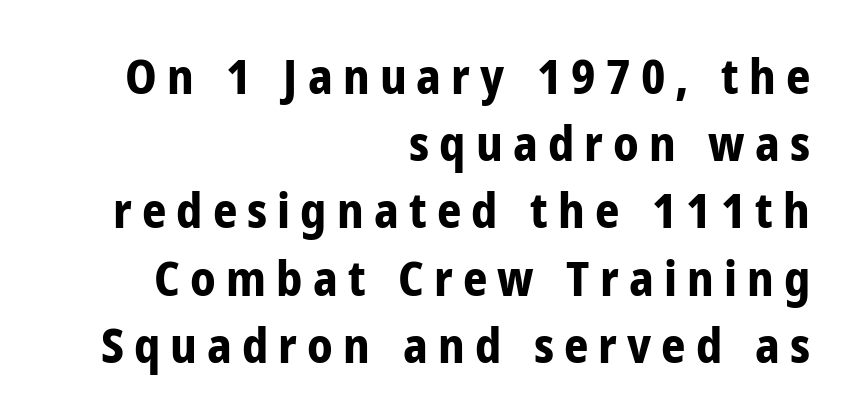
The image shows 48 px bold, condensed sans-serif type, upright; set right-aligned, normal line spacing (1.4x), unusually wide letter spacing (+0.21 em), not underlined; low stroke contrast and a medium x-height.
